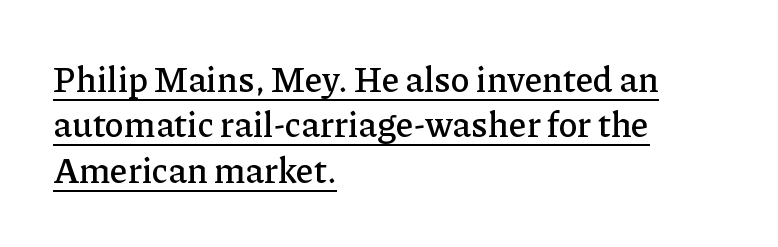
{"serif": "yes", "italic": "no", "width": "normal", "stroke_contrast": "low", "x_height": "medium", "monospaced": "no", "underline": "yes", "align": "left", "line_spacing": "normal", "line_spacing_ratio": 1.3, "letter_spacing": "normal", "letter_spacing_em": 0.0, "glyph_px": 35}
